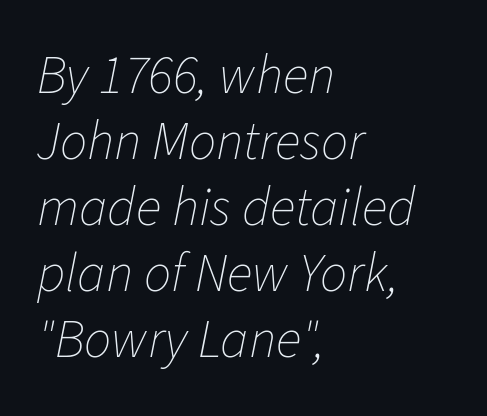
The tracking reads as untouched default to a designer's eye. Casual observation: everything's shoved over to the left. A bare baseline throughout the passage. Do the characters align in a grid? No, the font is proportional. Think standard paragraph weight, or any step lighter than that.
